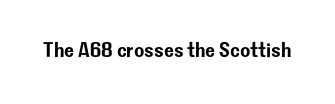
Q: Is the text italic (slanted)? A: No, it is upright.
Q: Is the text underlined? A: No.
Q: Is the spacing between letters normal or unusually wide? A: Normal.
